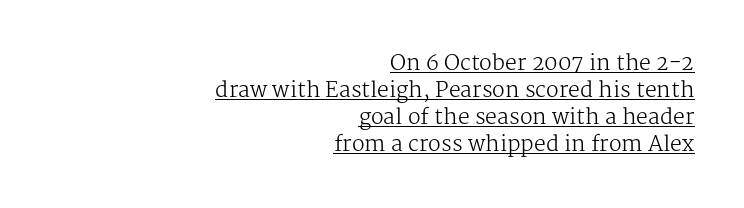
{"italic": "no", "bold": "no", "underline": "yes", "align": "right", "line_spacing": "normal", "line_spacing_ratio": 1.28, "letter_spacing": "normal", "letter_spacing_em": 0.0, "glyph_px": 21}
